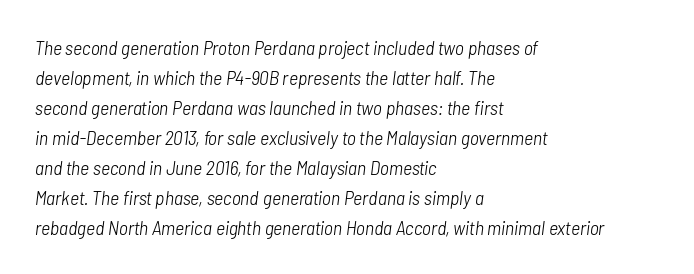
{"italic": "yes", "lean": "right", "slant_degrees": 7, "bold": "no", "underline": "no", "align": "left", "line_spacing": "normal", "line_spacing_ratio": 1.5, "letter_spacing": "normal", "letter_spacing_em": 0.0, "glyph_px": 20}
